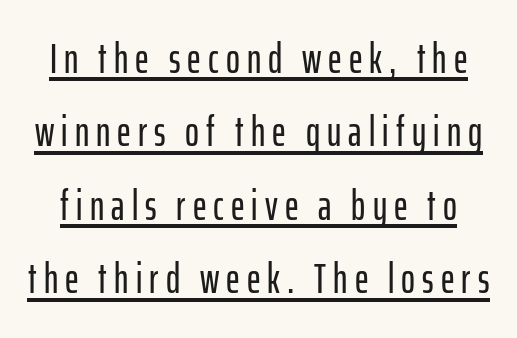
What decoration does the sample have? An underline. This sample has the flowing, uneven cadence of proportional lettering. The axis of the letterforms is exactly vertical. Unlike a traditional serif, this face leaves its strokes unadorned.
